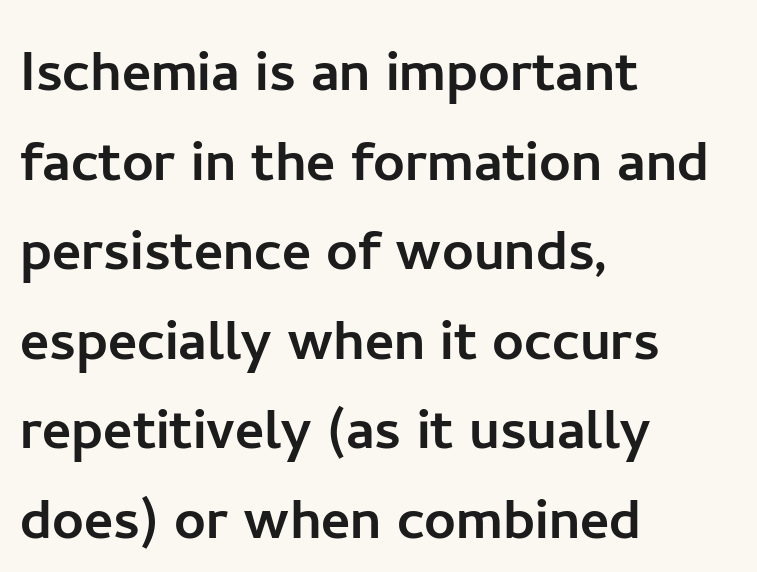
Q: Is the text italic (slanted)? A: No, it is upright.
Q: Is the typeface a serif or a sans-serif typeface? A: Sans-serif.
Q: Is the text underlined? A: No.
Q: How is the paragraph aligned? A: Left-aligned.
Q: Is the spacing between letters normal or unusually wide? A: Normal.
Q: Is the spacing between lines tight, normal or loose? A: Normal.
Q: Width (condensed, normal, or wide)? A: Normal.
Q: Stroke contrast? A: Low.
Q: x-height? A: Medium.
Q: Monospaced? A: No.
